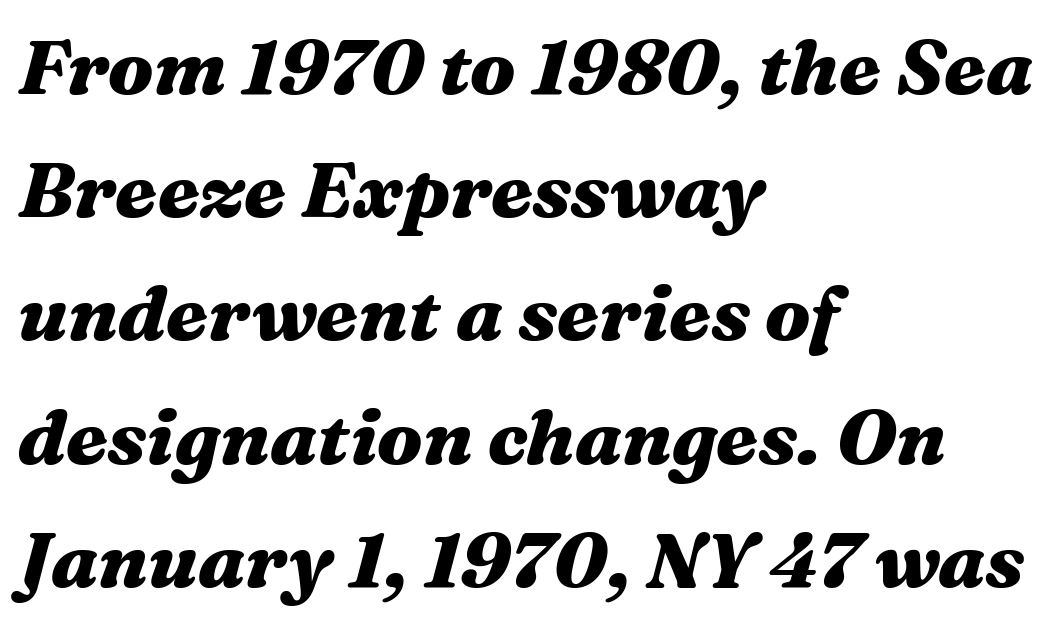
{"italic": "yes", "lean": "right", "slant_degrees": 16, "bold": "yes", "weight": "heavy", "width": "wide", "stroke_contrast": "medium", "x_height": "medium", "monospaced": "no", "underline": "no", "align": "left", "line_spacing": "normal", "line_spacing_ratio": 1.6, "letter_spacing": "normal", "letter_spacing_em": 0.0, "glyph_px": 77}
